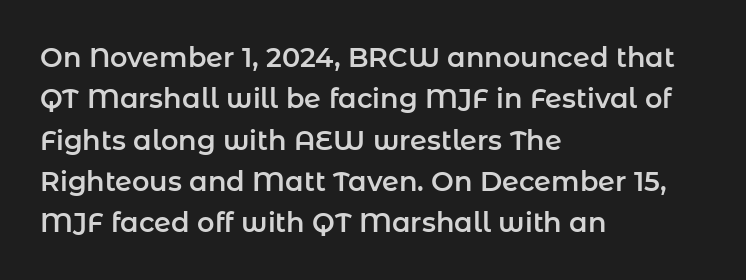
Successive baselines arrive at the customary interval. Short and long lines alike share a common starting point at left. Italic: no, the glyphs are upright roman. Short note: letters normally spaced. Quick note: underline off.
